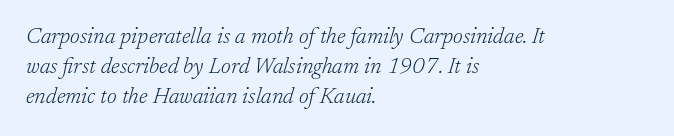
Q: Is the text bold? A: No.
Q: Is the text italic (slanted)? A: Yes, it leans right by about 17 degrees.
Q: Is the text underlined? A: No.
Q: How is the paragraph aligned? A: Left-aligned.
Q: Is the spacing between letters normal or unusually wide? A: Normal.
Q: Is the spacing between lines tight, normal or loose? A: Normal.
